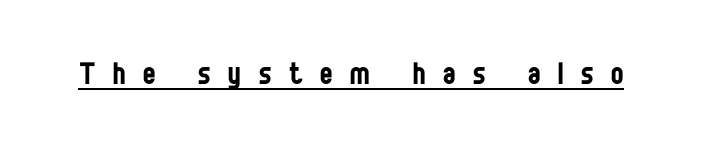
{"serif": "no", "italic": "no", "bold": "no", "weight": "regular", "width": "condensed", "stroke_contrast": "low", "x_height": "large", "monospaced": "no", "underline": "yes", "letter_spacing": "wide", "letter_spacing_em": 0.48, "glyph_px": 37}
